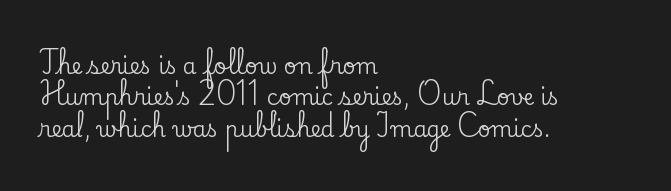
The image shows 22 px text type, upright; set left-aligned, normal line spacing (1.43x), normal letter spacing, not underlined.
